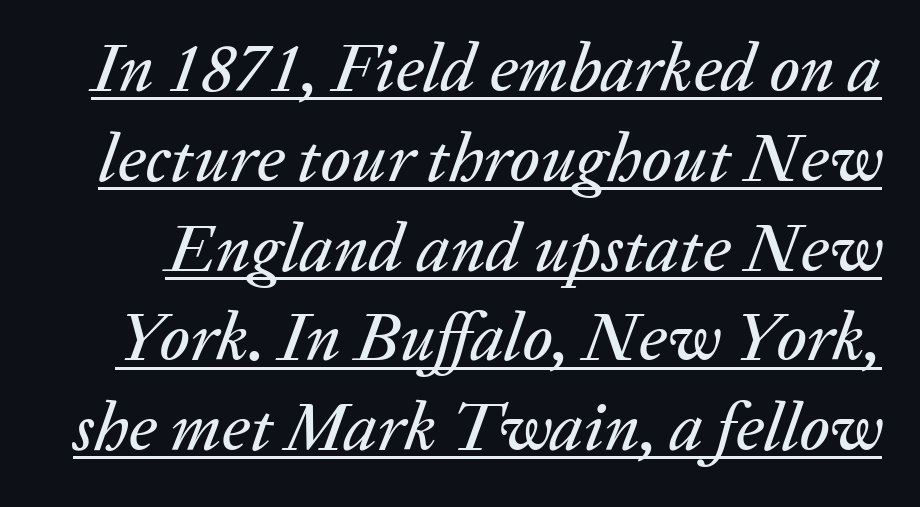
The specimen reads as italic at a glance. Does extra space separate the letters? No, they use regular spacing. The rendered words wear a rule along their underside. Do the characters align in a grid? No, the font is proportional.
